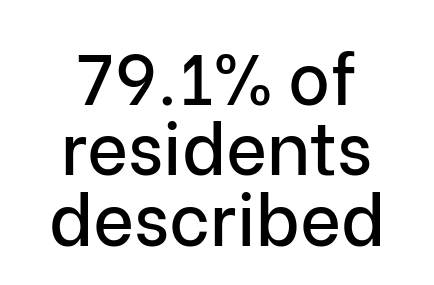
The image shows 71 px sans-serif type, upright; set centered, tight line spacing (0.99x), normal letter spacing, not underlined; low stroke contrast and a medium x-height.
